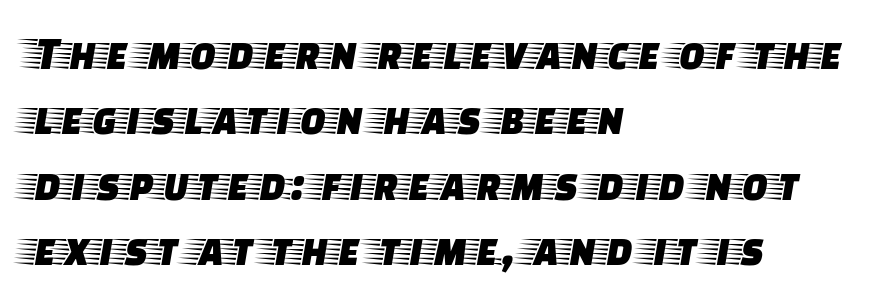
Q: Is the text italic (slanted)? A: Yes.
Q: Is the typeface a serif or a sans-serif typeface? A: Serif.
Q: Is the text underlined? A: No.
Q: How is the paragraph aligned? A: Left-aligned.
Q: Is the spacing between letters normal or unusually wide? A: Normal.
Q: Is the spacing between lines tight, normal or loose? A: Normal.
Q: Width (condensed, normal, or wide)? A: Wide.
Q: Stroke contrast? A: Low.
Q: x-height? A: Large.
Q: Monospaced? A: No.
